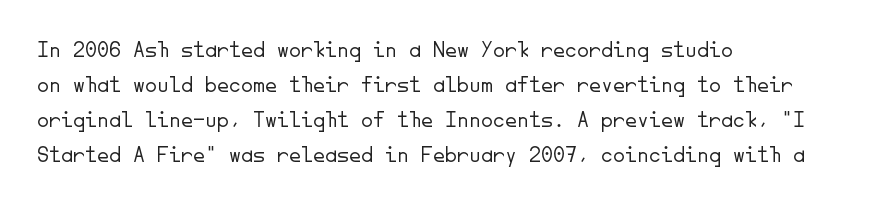
No word sits above an underline. This is the regular roman posture of the typeface. The lines in this sample share a left origin and differ only in where they stop. Successive baselines arrive at the customary interval.
